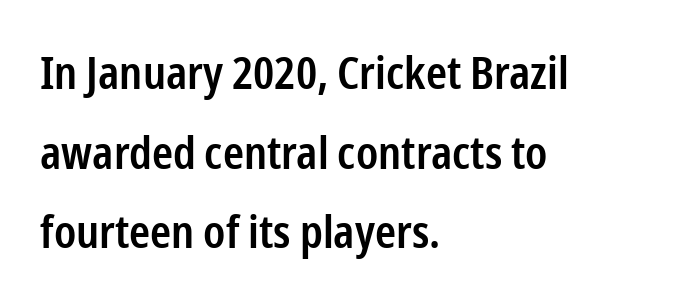
The image shows 45 px semibold, condensed sans-serif type, upright; set left-aligned, line spacing 1.77x, normal letter spacing, not underlined; low stroke contrast and a medium x-height.
